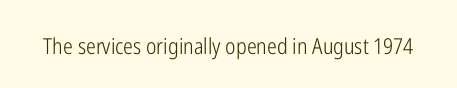
The space directly below the letters is spotless. Quick note: not italic, upright. The line texture is even and compact thanks to regular tracking. These glyphs show unthickened strokes, regular width or finer.
